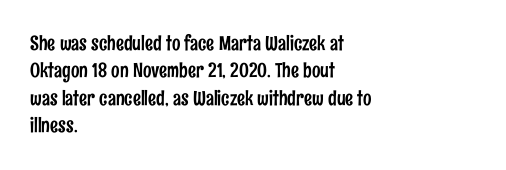
{"italic": "no", "underline": "no", "align": "left", "line_spacing": "normal", "line_spacing_ratio": 1.37, "letter_spacing": "normal", "letter_spacing_em": 0.0, "glyph_px": 20}
